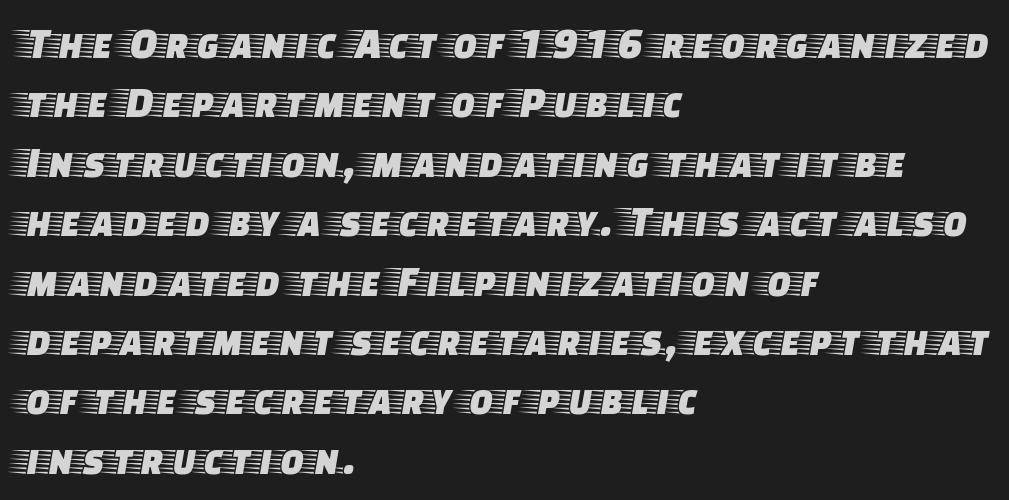
Q: Is the text italic (slanted)? A: Yes.
Q: Is the typeface a serif or a sans-serif typeface? A: Serif.
Q: Is the text underlined? A: No.
Q: How is the paragraph aligned? A: Left-aligned.
Q: Is the spacing between letters normal or unusually wide? A: Normal.
Q: Is the spacing between lines tight, normal or loose? A: Normal.
Q: Width (condensed, normal, or wide)? A: Wide.
Q: Stroke contrast? A: Low.
Q: x-height? A: Large.
Q: Monospaced? A: No.
